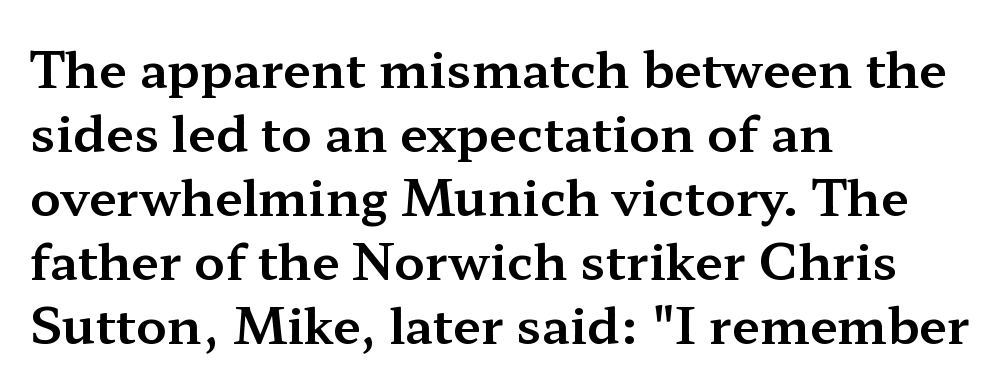
The image shows 50 px wide serif type, upright; set left-aligned, normal line spacing (1.28x), normal letter spacing, not underlined; medium stroke contrast and a medium x-height.
